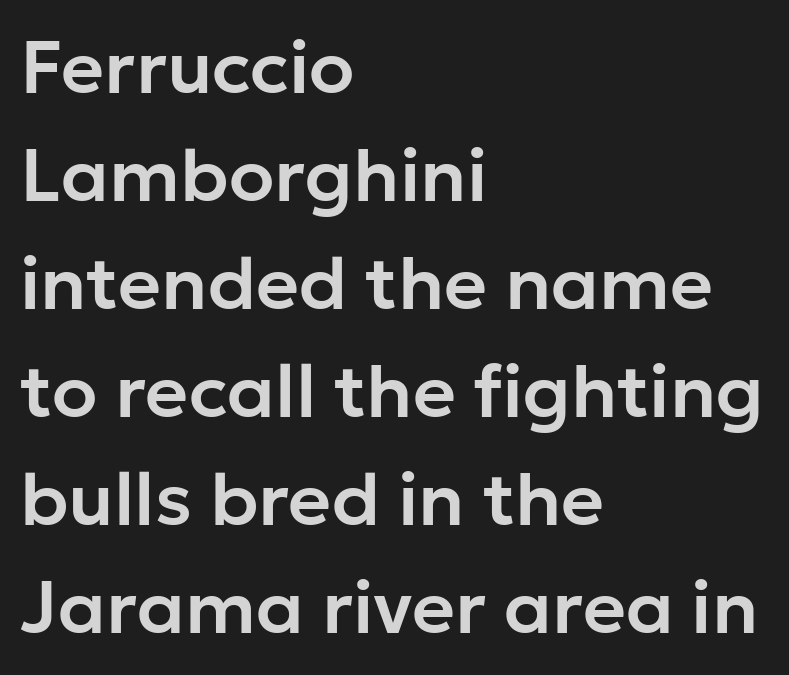
The image shows 74 px sans-serif type, upright; set left-aligned, normal line spacing (1.46x), normal letter spacing, not underlined; low stroke contrast and a medium x-height.
